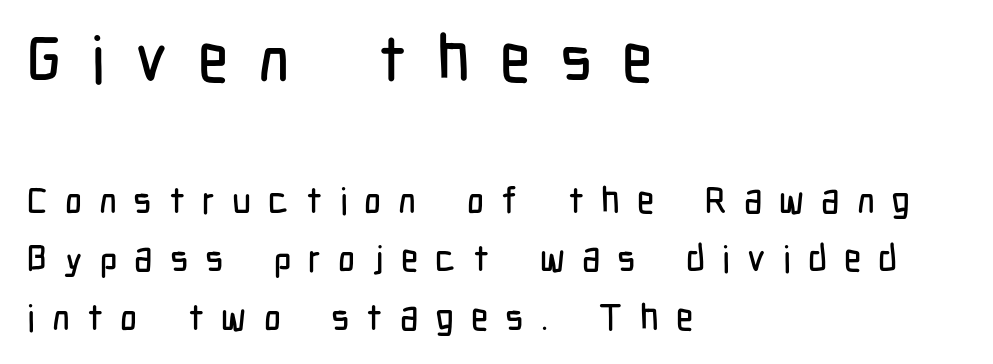
Q: Is the text italic (slanted)? A: No, it is upright.
Q: Is the typeface a serif or a sans-serif typeface? A: Sans-serif.
Q: Is the text underlined? A: No.
Q: How is the paragraph aligned? A: Left-aligned.
Q: Is the spacing between letters normal or unusually wide? A: Unusually wide.
Q: Is the spacing between lines tight, normal or loose? A: Normal.
Q: Which block of text is set in a larger size, the first (top) or the second (bottom)? A: The first (top) one.
Q: Width (condensed, normal, or wide)? A: Condensed.
Q: Stroke contrast? A: Low.
Q: x-height? A: Medium.
Q: Monospaced? A: No.
